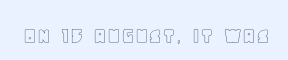
The image shows 24 px text type, upright; set normal letter spacing, not underlined.
